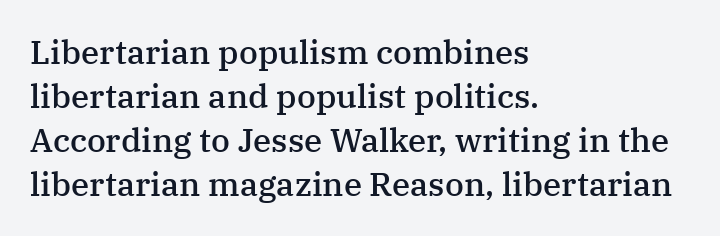
The image shows 33 px semibold serif type, upright; set left-aligned, normal line spacing (1.33x), normal letter spacing, not underlined; medium stroke contrast and a medium x-height.
